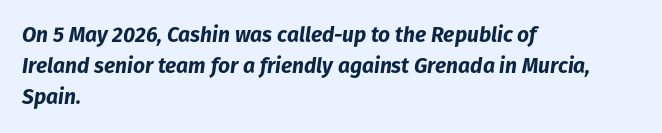
The image shows 21 px bold type, italic (leaning right); set left-aligned, normal line spacing (1.48x), normal letter spacing, not underlined.
